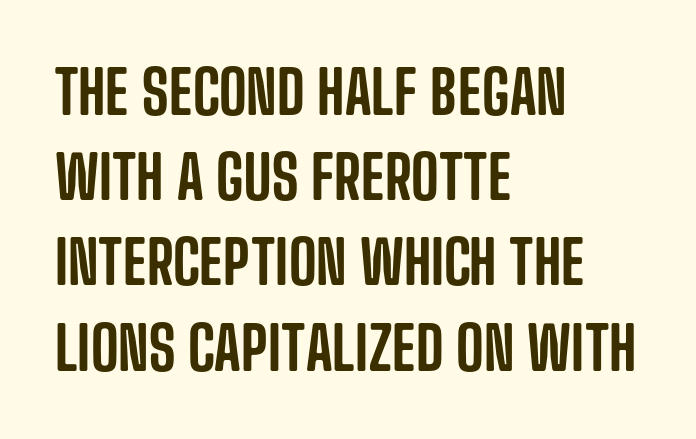
{"serif": "no", "italic": "no", "width": "condensed", "stroke_contrast": "low", "x_height": "large", "monospaced": "no", "underline": "no", "align": "left", "line_spacing": "normal", "line_spacing_ratio": 1.42, "letter_spacing": "normal", "letter_spacing_em": 0.0, "glyph_px": 60}
